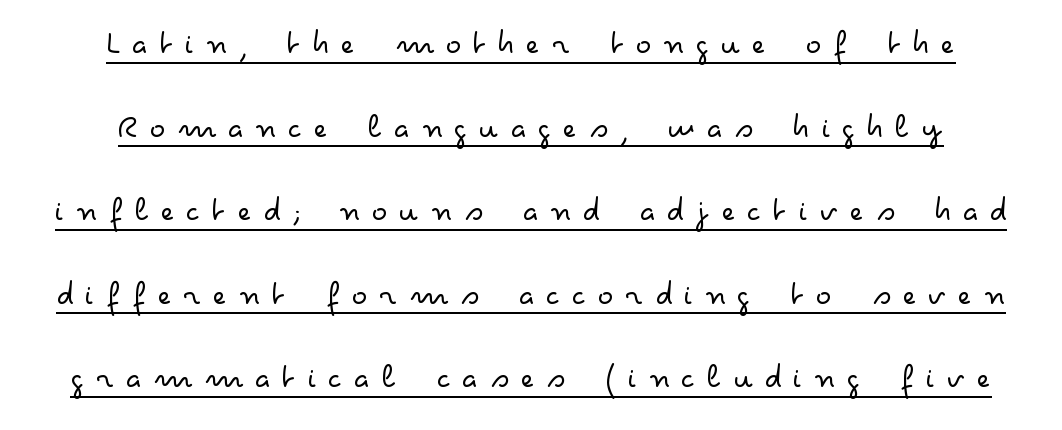
Q: Is the text bold? A: No.
Q: Is the text italic (slanted)? A: No, it is upright.
Q: Is the typeface a serif or a sans-serif typeface? A: Sans-serif.
Q: Is the text underlined? A: Yes.
Q: How is the paragraph aligned? A: Centered.
Q: Is the spacing between letters normal or unusually wide? A: Unusually wide.
Q: Is the spacing between lines tight, normal or loose? A: Loose.
Q: Width (condensed, normal, or wide)? A: Wide.
Q: Stroke contrast? A: Low.
Q: x-height? A: Small.
Q: Monospaced? A: No.
